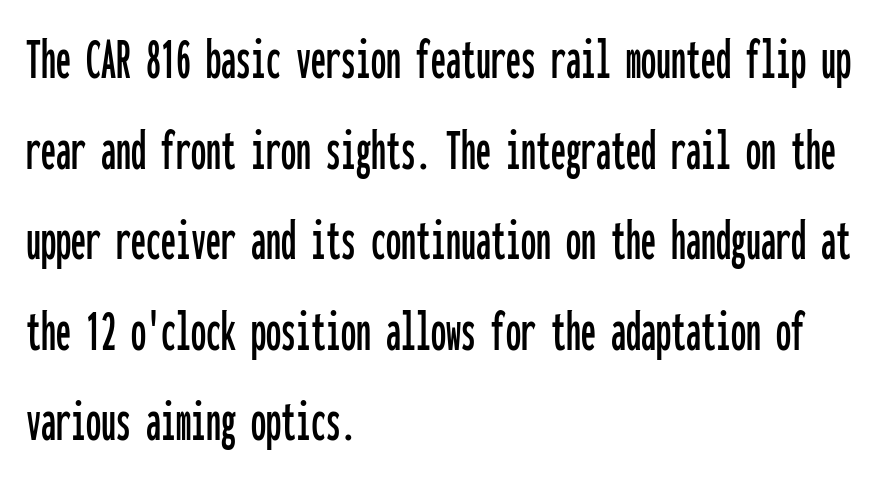
Each letter, wide or thin by design, is forced into the same width here. Default kerning and tracking; the words read as compact shapes. Reading down the column, the eye jumps a familiar distance to each next line. The lines are quadded left. Just letters on the line, the space beneath them empty. Stroke terminals: plain, sans-serif.
